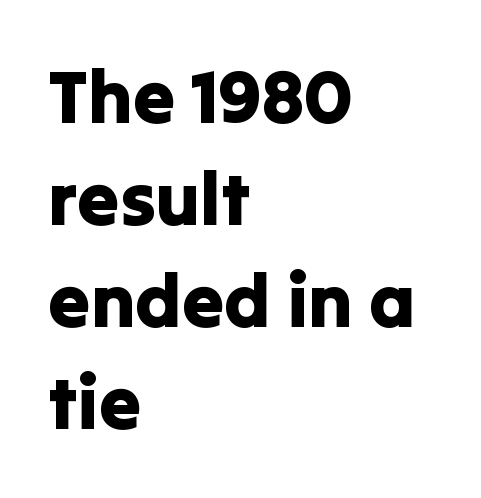
Q: Is the text italic (slanted)? A: No, it is upright.
Q: Is the typeface a serif or a sans-serif typeface? A: Sans-serif.
Q: Is the text underlined? A: No.
Q: How is the paragraph aligned? A: Left-aligned.
Q: Is the spacing between letters normal or unusually wide? A: Normal.
Q: Is the spacing between lines tight, normal or loose? A: Normal.
Q: Width (condensed, normal, or wide)? A: Normal.
Q: Stroke contrast? A: Low.
Q: x-height? A: Medium.
Q: Monospaced? A: No.
